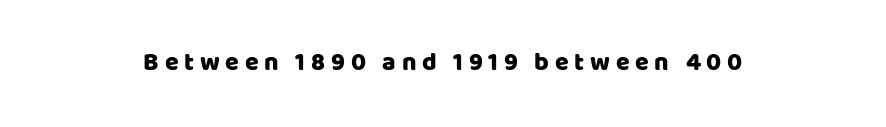
{"italic": "no", "underline": "no", "align": "center", "letter_spacing": "wide", "letter_spacing_em": 0.23, "glyph_px": 25}
